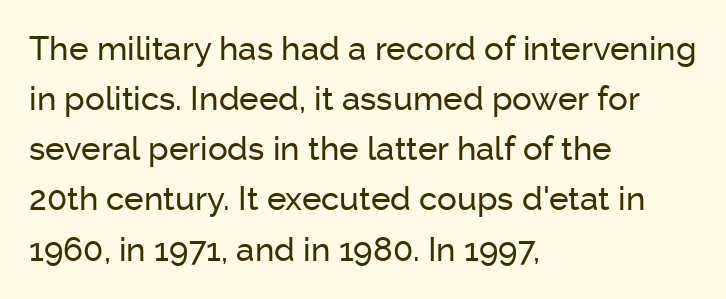
No word sits above an underline. Tall strokes in this sample are plumb rather than angled. Do the characters align in a grid? No, the font is proportional. Serifs: no, the terminals of the letterforms are clean.
